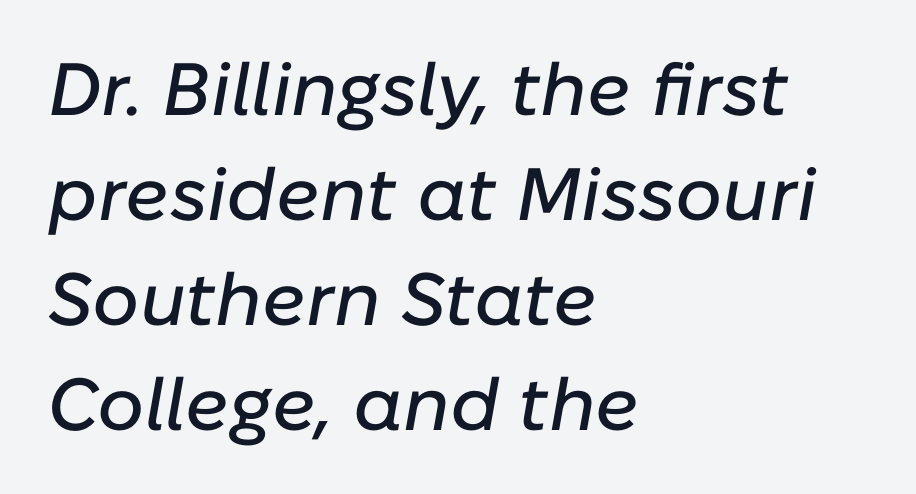
Vertically, the passage feels balanced, rows spaced as you'd expect. Left-aligned paragraph, ragged on the right. Varying glyph widths throughout — classic text-font behaviour. What stands out about the letter spacing? Nothing — it is the standard amount. In terms of posture, this sample is oblique. Clear beneath every line of the passage.
